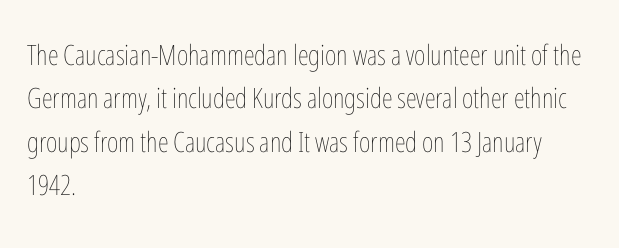
{"italic": "no", "bold": "no", "weight": "thin", "width": "condensed", "stroke_contrast": "low", "x_height": "medium", "monospaced": "no", "underline": "no", "align": "left", "line_spacing": "normal", "line_spacing_ratio": 1.55, "letter_spacing": "normal", "letter_spacing_em": 0.0, "glyph_px": 28}
